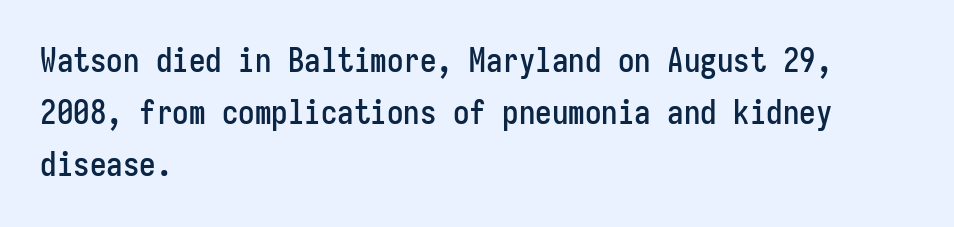
{"serif": "no", "italic": "no", "width": "condensed", "stroke_contrast": "low", "x_height": "medium", "monospaced": "yes", "underline": "no", "align": "left", "line_spacing": "normal", "line_spacing_ratio": 1.58, "letter_spacing": "normal", "letter_spacing_em": 0.0, "glyph_px": 33}
